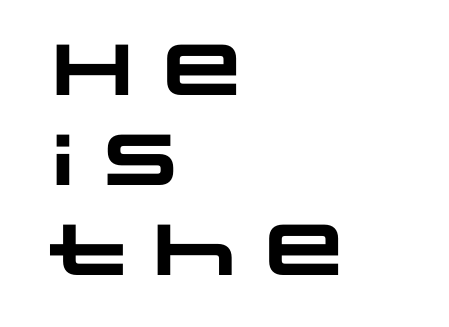
The sample has been set heavy, in full bold. To sum up the face: it is a sans, with no serifs. Does extra space separate the letters? No, they use regular spacing. The specimen omits any rule beneath the text block's lines. Summary of vertical rhythm: regular, with standard interline spacing. The lines in this sample share a left origin and differ only in where they stop.
